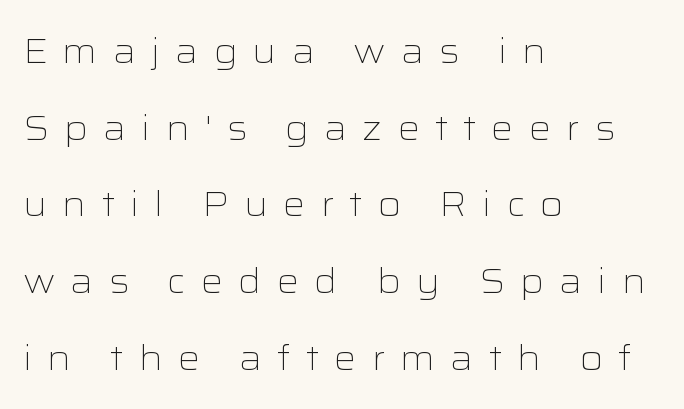
{"serif": "no", "italic": "no", "bold": "no", "weight": "light", "width": "wide", "stroke_contrast": "low", "x_height": "medium", "monospaced": "no", "underline": "no", "align": "left", "line_spacing": "loose", "line_spacing_ratio": 2.19, "letter_spacing": "wide", "letter_spacing_em": 0.43, "glyph_px": 35}
